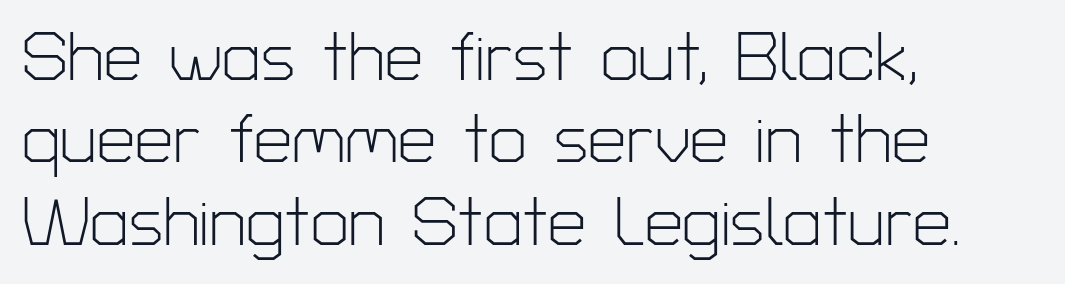
Q: Is the text bold? A: No.
Q: Is the text italic (slanted)? A: No, it is upright.
Q: Is the typeface a serif or a sans-serif typeface? A: Sans-serif.
Q: Is the text underlined? A: No.
Q: How is the paragraph aligned? A: Left-aligned.
Q: Is the spacing between letters normal or unusually wide? A: Normal.
Q: Width (condensed, normal, or wide)? A: Normal.
Q: Stroke contrast? A: Low.
Q: x-height? A: Medium.
Q: Monospaced? A: No.
